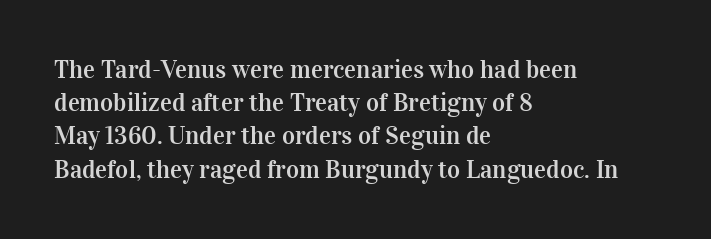
Q: Is the text italic (slanted)? A: No, it is upright.
Q: Is the text underlined? A: No.
Q: How is the paragraph aligned? A: Left-aligned.
Q: Is the spacing between letters normal or unusually wide? A: Normal.
Q: Is the spacing between lines tight, normal or loose? A: Normal.
